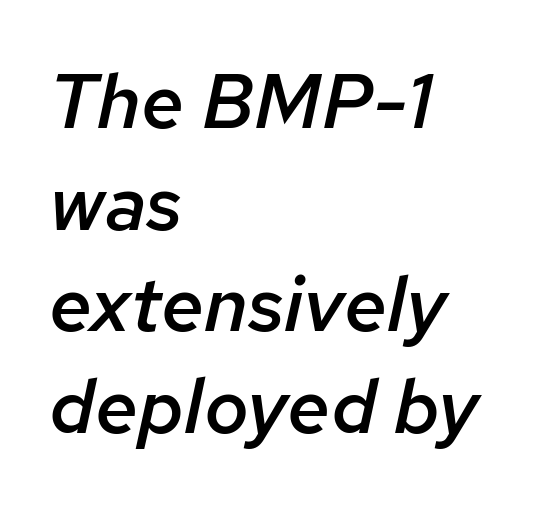
{"italic": "yes", "lean": "right", "slant_degrees": 12, "bold": "semi", "weight": "semibold", "width": "normal", "stroke_contrast": "low", "x_height": "medium", "monospaced": "no", "underline": "no", "align": "left", "line_spacing": "normal", "line_spacing_ratio": 1.32, "letter_spacing": "normal", "letter_spacing_em": 0.0, "glyph_px": 77}
